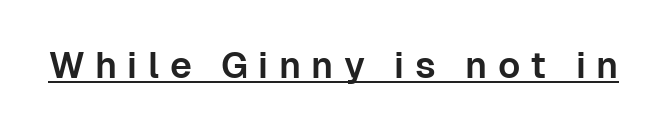
{"serif": "no", "italic": "no", "width": "normal", "stroke_contrast": "low", "x_height": "medium", "monospaced": "no", "underline": "yes", "letter_spacing": "wide", "letter_spacing_em": 0.28, "glyph_px": 37}
